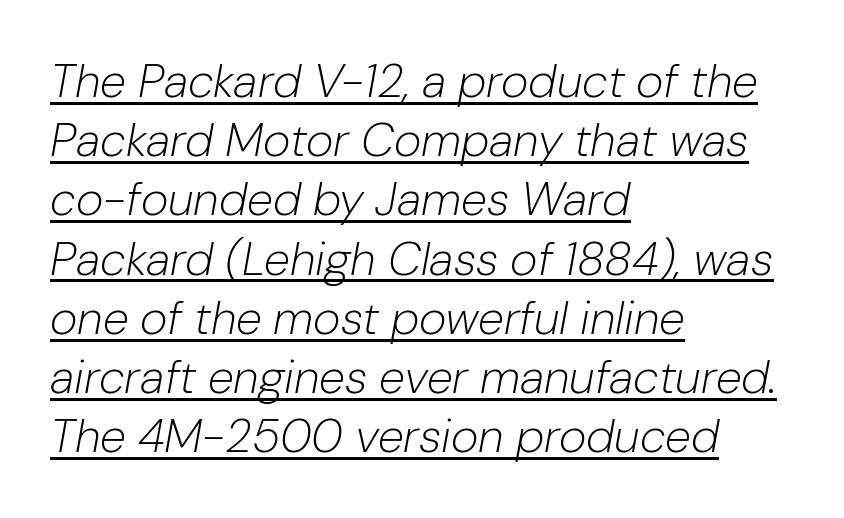
{"italic": "yes", "lean": "right", "slant_degrees": 10, "bold": "no", "weight": "light", "width": "normal", "stroke_contrast": "low", "x_height": "medium", "monospaced": "no", "underline": "yes", "align": "left", "line_spacing": "normal", "line_spacing_ratio": 1.26, "letter_spacing": "normal", "letter_spacing_em": 0.0, "glyph_px": 47}
